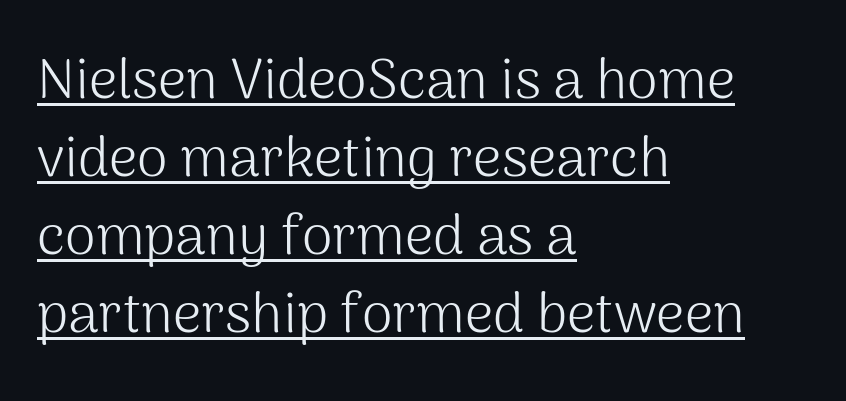
Q: Is the text bold? A: No.
Q: Is the text italic (slanted)? A: No, it is upright.
Q: Is the typeface a serif or a sans-serif typeface? A: Sans-serif.
Q: Is the text underlined? A: Yes.
Q: How is the paragraph aligned? A: Left-aligned.
Q: Is the spacing between letters normal or unusually wide? A: Normal.
Q: Is the spacing between lines tight, normal or loose? A: Normal.
Q: Width (condensed, normal, or wide)? A: Normal.
Q: Stroke contrast? A: Medium.
Q: x-height? A: Medium.
Q: Monospaced? A: No.
